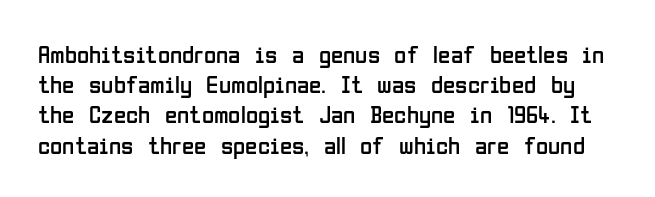
Q: Is the text bold? A: No.
Q: Is the text italic (slanted)? A: No, it is upright.
Q: Is the text underlined? A: No.
Q: Is the spacing between letters normal or unusually wide? A: Normal.
